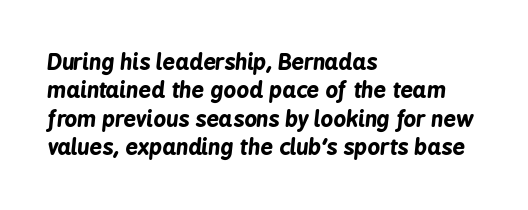
Q: Is the text bold? A: Yes.
Q: Is the text italic (slanted)? A: Yes, it leans right by about 6 degrees.
Q: Is the text underlined? A: No.
Q: How is the paragraph aligned? A: Left-aligned.
Q: Is the spacing between letters normal or unusually wide? A: Normal.
Q: Is the spacing between lines tight, normal or loose? A: Normal.
